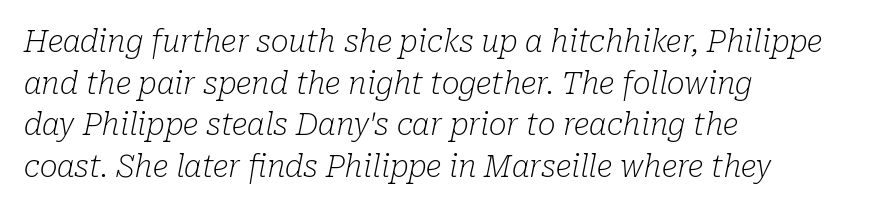
Yep, those are serifs on the letters. The rendering uses natural spacing where letterforms have individual widths. Ink coverage per letter is moderate at most. Has an underline been added? It has not. Between one letter and the next there's only the usual sliver of space. Typeset ragged right — the left edge is the straight one.
